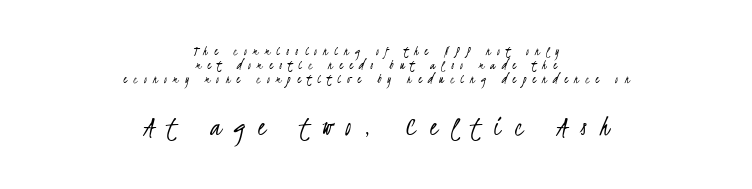
{"serif": "no", "bold": "no", "weight": "light", "width": "condensed", "stroke_contrast": "low", "x_height": "small", "monospaced": "no", "underline": "no", "align": "center", "line_spacing": "tight", "line_spacing_ratio": 1.01, "letter_spacing": "wide", "letter_spacing_em": 0.46, "larger_block": "second", "size_ratio": 2.14, "glyph_px": 30}
